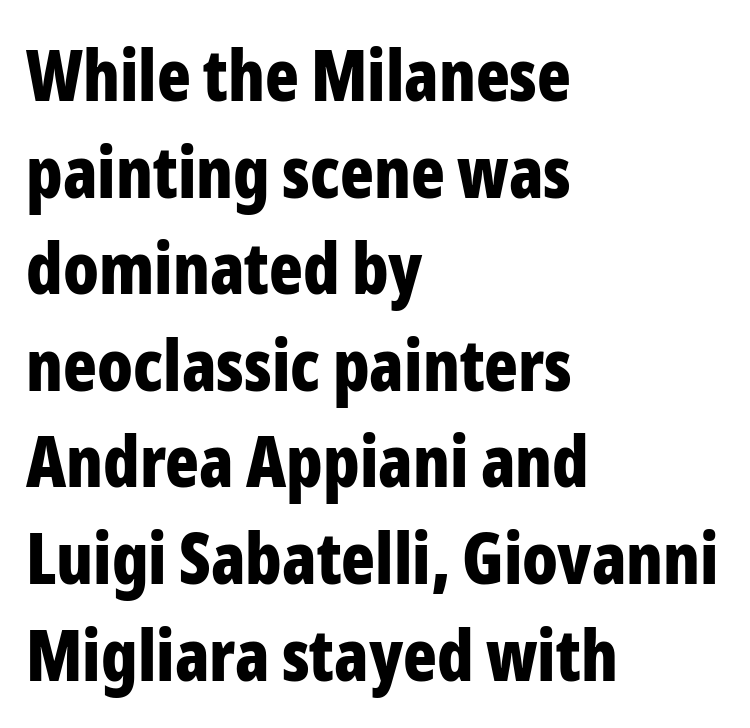
The image shows 70 px bold, condensed sans-serif type, upright; set left-aligned, normal line spacing (1.38x), normal letter spacing, not underlined; low stroke contrast and a medium x-height.
